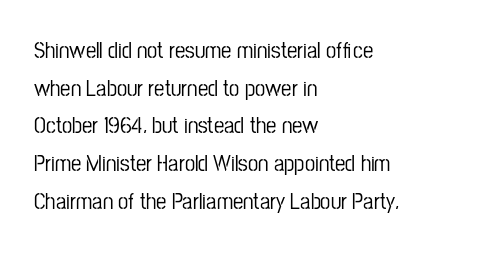
Underlining? Definitely not there. These lines are set flush left with a ragged right edge. Vertical spacing — default. Inter-character spacing is left at the font's built-in metrics. The axis of the letterforms is exactly vertical.
